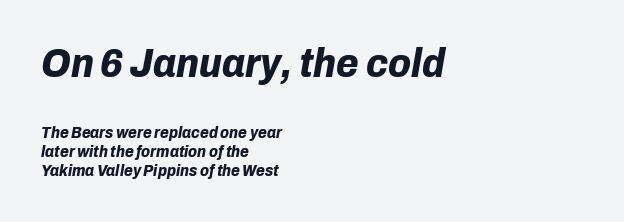
Q: Is the text bold? A: Yes.
Q: Is the text italic (slanted)? A: Yes, it leans right by about 10 degrees.
Q: Is the text underlined? A: No.
Q: How is the paragraph aligned? A: Left-aligned.
Q: Is the spacing between letters normal or unusually wide? A: Normal.
Q: Which block of text is set in a larger size, the first (top) or the second (bottom)? A: The first (top) one.
Q: Width (condensed, normal, or wide)? A: Normal.
Q: Stroke contrast? A: Low.
Q: x-height? A: Medium.
Q: Monospaced? A: No.
